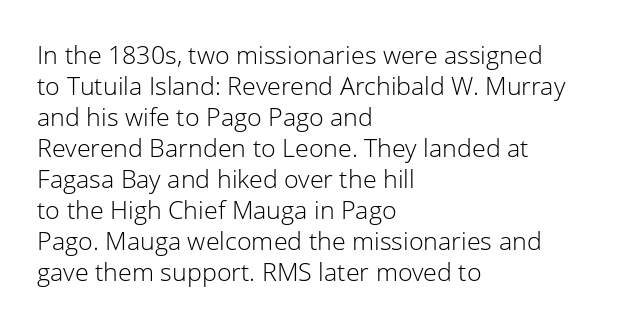
{"italic": "no", "bold": "no", "underline": "no", "align": "left", "line_spacing_ratio": 1.24, "letter_spacing": "normal", "letter_spacing_em": 0.0, "glyph_px": 25}
